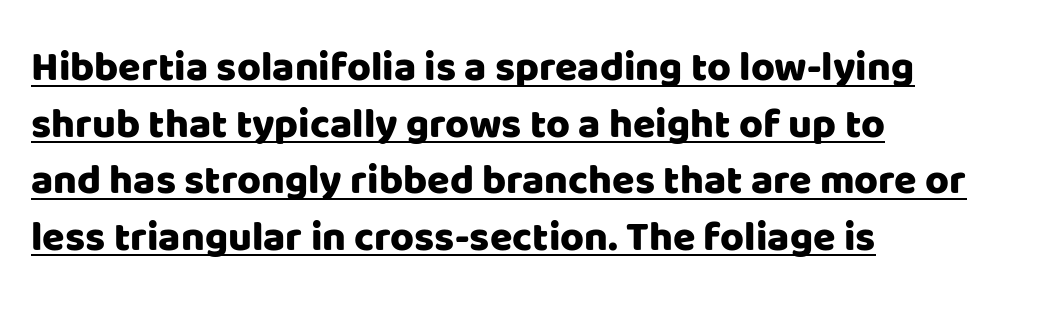
Q: Is the text italic (slanted)? A: No, it is upright.
Q: Is the typeface a serif or a sans-serif typeface? A: Sans-serif.
Q: Is the text underlined? A: Yes.
Q: How is the paragraph aligned? A: Left-aligned.
Q: Is the spacing between letters normal or unusually wide? A: Normal.
Q: Is the spacing between lines tight, normal or loose? A: Normal.
Q: Width (condensed, normal, or wide)? A: Normal.
Q: Stroke contrast? A: Low.
Q: x-height? A: Large.
Q: Monospaced? A: No.
